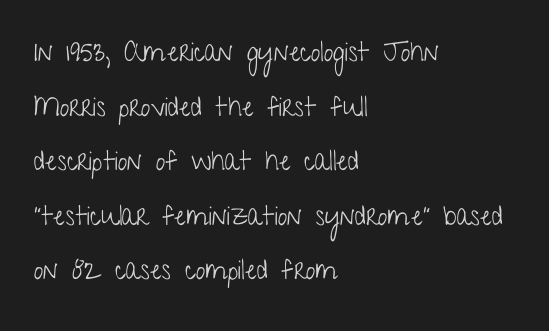
Characters remain perfectly vertical along every line. Think standard paragraph weight, or any step lighter than that. How would I describe the line gaps? Wide and relaxed. The compositor pushed each line to the left boundary. The letterforms sit shoulder to shoulder at normal distance. Type without underlining.
